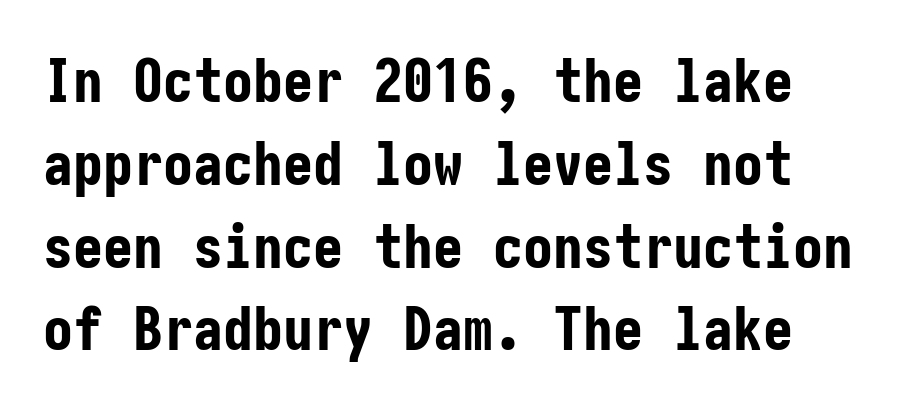
Q: Is the text bold? A: Yes.
Q: Is the text italic (slanted)? A: No, it is upright.
Q: Is the typeface a serif or a sans-serif typeface? A: Sans-serif.
Q: Is the text underlined? A: No.
Q: Is the spacing between letters normal or unusually wide? A: Normal.
Q: Is the spacing between lines tight, normal or loose? A: Normal.
Q: Width (condensed, normal, or wide)? A: Condensed.
Q: Stroke contrast? A: Low.
Q: x-height? A: Medium.
